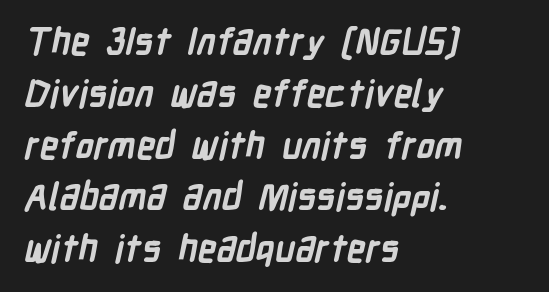
{"serif": "no", "bold": "yes", "weight": "semibold", "width": "condensed", "stroke_contrast": "low", "x_height": "medium", "monospaced": "no", "underline": "no", "align": "left", "line_spacing": "normal", "line_spacing_ratio": 1.4, "letter_spacing": "normal", "letter_spacing_em": 0.0, "glyph_px": 37}
